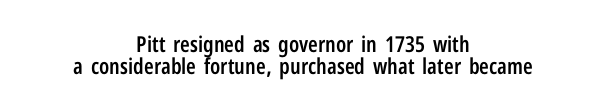
Q: Is the text bold? A: Semi-bold.
Q: Is the text italic (slanted)? A: No, it is upright.
Q: Is the text underlined? A: No.
Q: How is the paragraph aligned? A: Centered.
Q: Is the spacing between letters normal or unusually wide? A: Normal.
Q: Is the spacing between lines tight, normal or loose? A: Tight.
